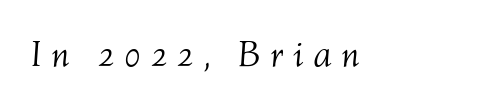
The rendering inserts visible extra space after every character. Is this a fixed-width face? No — the glyphs have proportional, varying widths. The typesetting does not lean heavy: it is not bold. Rendered with sloped, italic letterforms. This rendering features lettering with no underline.
